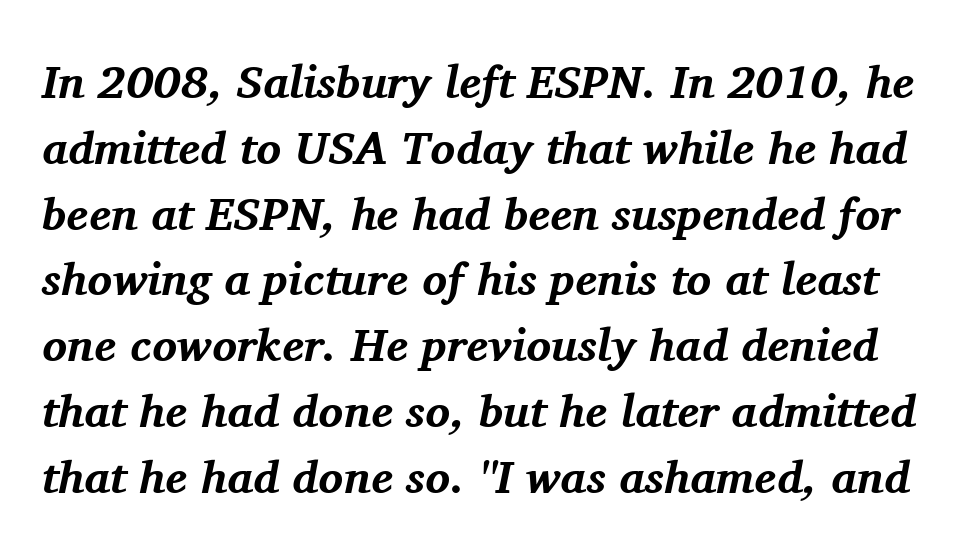
The image shows 46 px bold serif type, italic (leaning right); set normal line spacing (1.43x), normal letter spacing, not underlined; medium stroke contrast and a medium x-height.
